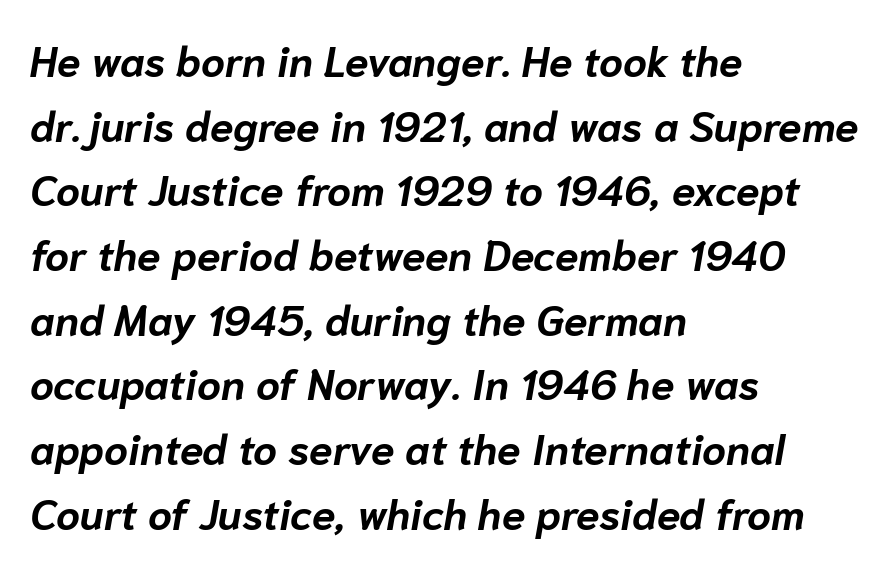
Each line starts at the same left margin while the right side varies. Any mark beneath the type? The region is blank. The vertical gap from one line to the next is medium. A full-strength bold gives these letters their thick strokes. You could not count columns in this text — the font is proportionally spaced.
